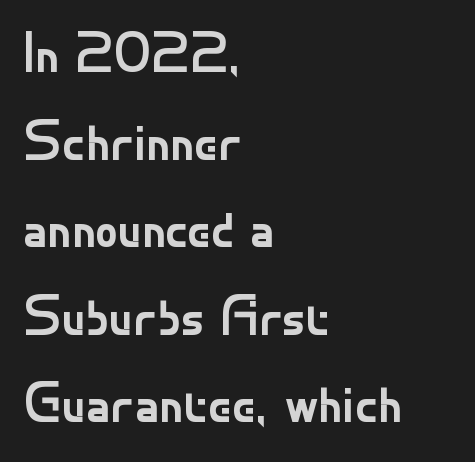
Q: Is the text bold? A: No.
Q: Is the text italic (slanted)? A: No, it is upright.
Q: Is the typeface a serif or a sans-serif typeface? A: Sans-serif.
Q: Is the text underlined? A: No.
Q: How is the paragraph aligned? A: Left-aligned.
Q: Is the spacing between letters normal or unusually wide? A: Normal.
Q: Is the spacing between lines tight, normal or loose? A: Normal.
Q: Width (condensed, normal, or wide)? A: Normal.
Q: Stroke contrast? A: Low.
Q: x-height? A: Small.
Q: Monospaced? A: No.
